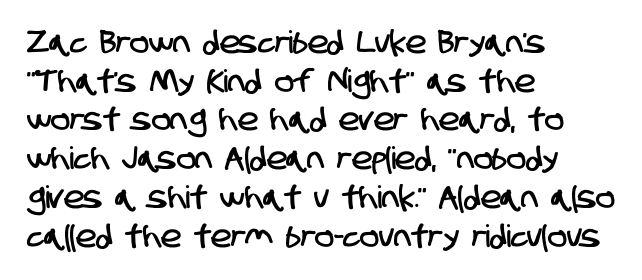
{"serif": "no", "width": "condensed", "stroke_contrast": "low", "x_height": "large", "monospaced": "no", "underline": "no", "align": "left", "line_spacing": "normal", "line_spacing_ratio": 1.25, "letter_spacing": "normal", "letter_spacing_em": 0.0, "glyph_px": 31}
